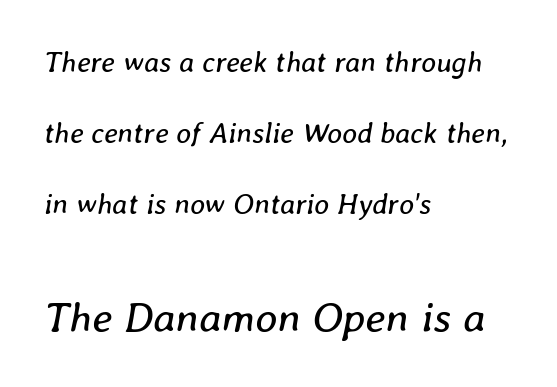
{"italic": "yes", "lean": "right", "slant_degrees": 8, "bold": "no", "weight": "regular", "width": "normal", "stroke_contrast": "low", "x_height": "medium", "monospaced": "no", "underline": "no", "align": "left", "line_spacing": "loose", "line_spacing_ratio": 2.44, "letter_spacing": "normal", "letter_spacing_em": 0.0, "larger_block": "second", "size_ratio": 1.48, "glyph_px": 43}
